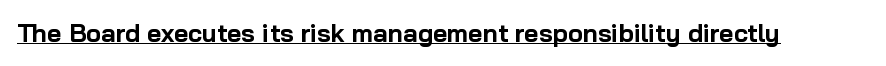
{"italic": "no", "bold": "yes", "underline": "yes", "letter_spacing": "normal", "letter_spacing_em": 0.0, "glyph_px": 25}
